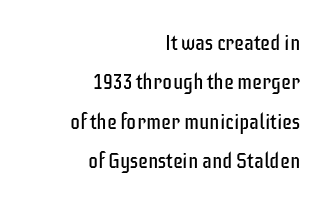
Tracking here is standard; glyphs follow each other at the usual distance. The vertical gap from one line to the next is large. The typesetting does not lean heavy: it is not bold. Every row of glyphs terminates at an identical x-position on the right.
